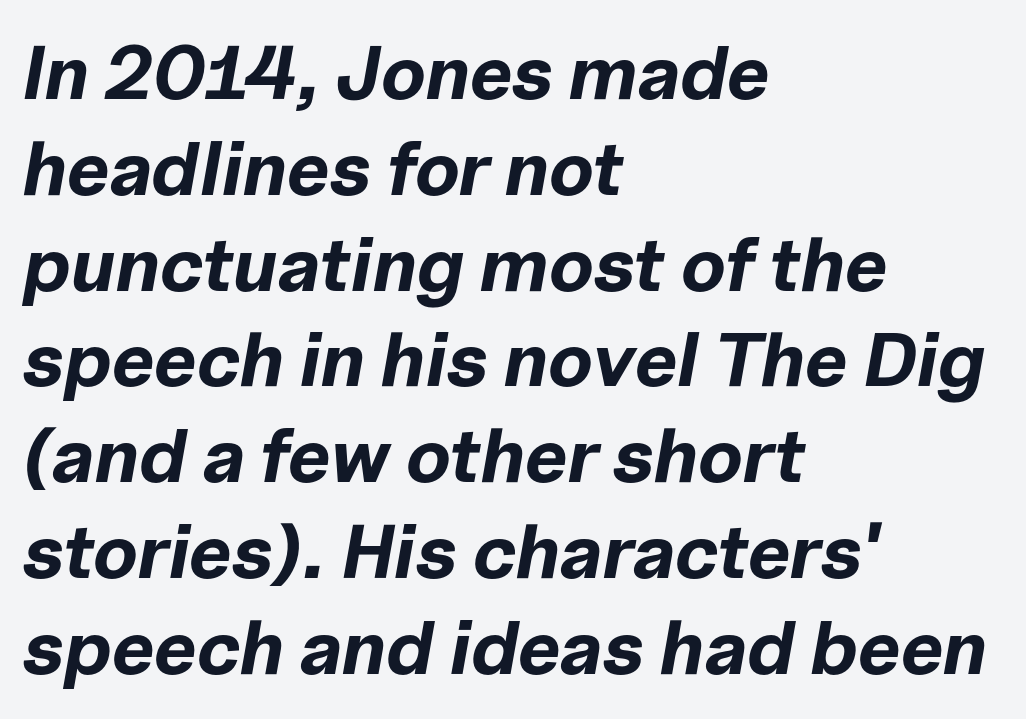
Is the letter spacing exaggerated? No — it looks like the ordinary default. Does the lettering tilt? It does — this is italic. What weight is shown? A full bold with thick strokes. Letters rest on an invisible, unmarked baseline. Spacing verdict: proportional, widths tailored to each character.
